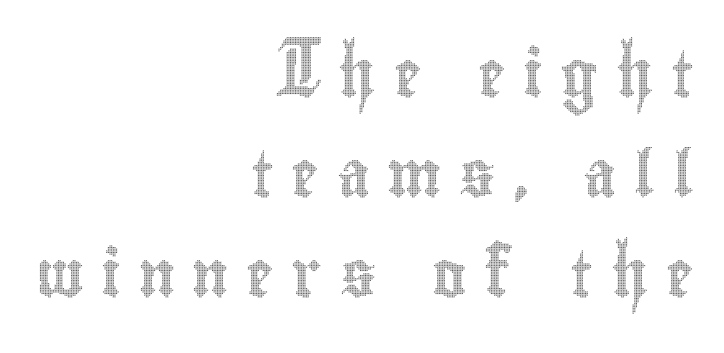
Characters remain perfectly vertical along every line. Compared with typical body copy, the letter spacing here is much looser. Is this a fixed-width face? No — the glyphs have proportional, varying widths. The compositor pushed each line to the right boundary. Line spacing here is loose. Check under the words: just untouched page.
